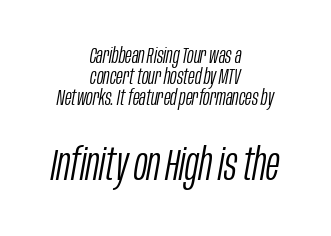
The glyphs are unaccompanied by any horizontal stroke below them. The axis of the letterforms is tilted away from vertical. Rows of type sit shoulder to shoulder in the vertical direction. The passage shown is typed in a proportional face where columns would drift.
